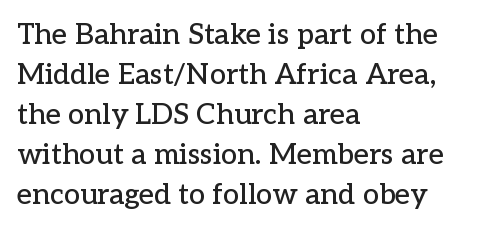
Q: Is the text italic (slanted)? A: No, it is upright.
Q: Is the typeface a serif or a sans-serif typeface? A: Serif.
Q: Is the text underlined? A: No.
Q: How is the paragraph aligned? A: Left-aligned.
Q: Is the spacing between letters normal or unusually wide? A: Normal.
Q: Is the spacing between lines tight, normal or loose? A: Normal.
Q: Width (condensed, normal, or wide)? A: Normal.
Q: Stroke contrast? A: Low.
Q: x-height? A: Medium.
Q: Monospaced? A: No.
